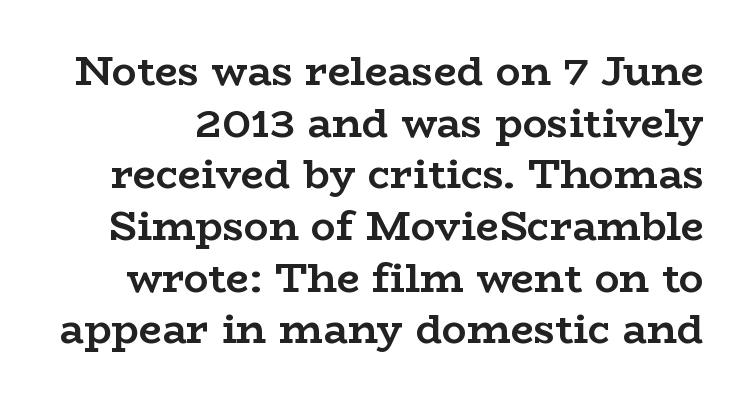
Q: Is the text bold? A: Yes.
Q: Is the text italic (slanted)? A: No, it is upright.
Q: Is the typeface a serif or a sans-serif typeface? A: Serif.
Q: Is the text underlined? A: No.
Q: Is the spacing between letters normal or unusually wide? A: Normal.
Q: Is the spacing between lines tight, normal or loose? A: Normal.
Q: Width (condensed, normal, or wide)? A: Wide.
Q: Stroke contrast? A: Low.
Q: x-height? A: Medium.
Q: Monospaced? A: No.
